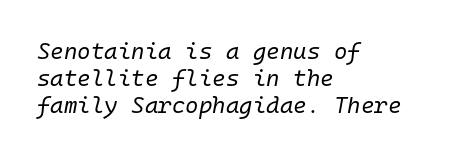
Think standard paragraph weight, or any step lighter than that. Glance below the letters and you will spot only blank space. Is the letter spacing exaggerated? No — it looks like the ordinary default. These lines stack with their left ends in a neat column. A typesetter would mark this as italic.
